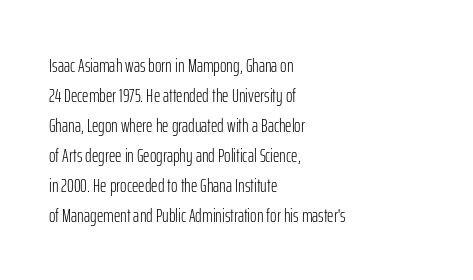
The face looks like a standard text weight, possibly lighter. A normal amount of white space separates one row of letters from the next. Line beginnings align vertically; line endings do not. The horizontal fit of the characters is conventional and even. The passage shown is not underscored anywhere.
